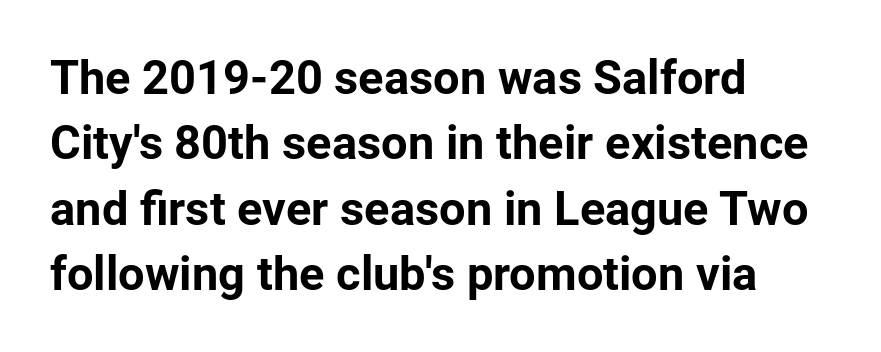
Q: Is the text bold? A: Yes.
Q: Is the text italic (slanted)? A: No, it is upright.
Q: Is the typeface a serif or a sans-serif typeface? A: Sans-serif.
Q: Is the text underlined? A: No.
Q: How is the paragraph aligned? A: Left-aligned.
Q: Is the spacing between letters normal or unusually wide? A: Normal.
Q: Is the spacing between lines tight, normal or loose? A: Normal.
Q: Width (condensed, normal, or wide)? A: Normal.
Q: Stroke contrast? A: Low.
Q: x-height? A: Medium.
Q: Monospaced? A: No.
